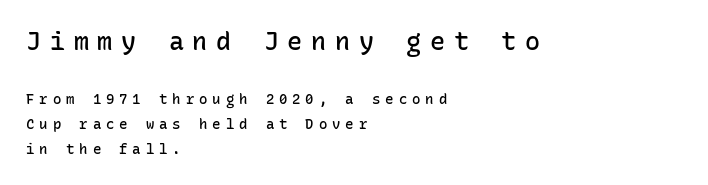
The image shows 25 px text type, upright; set left-aligned, line spacing 1.78x, unusually wide letter spacing (+0.35 em), not underlined; the first (top) block is 1.79x larger.
